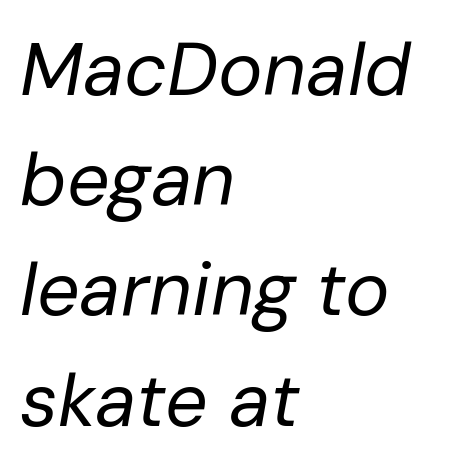
{"italic": "yes", "lean": "right", "slant_degrees": 10, "bold": "no", "weight": "regular", "width": "normal", "stroke_contrast": "low", "x_height": "medium", "monospaced": "no", "underline": "no", "align": "left", "line_spacing": "normal", "line_spacing_ratio": 1.47, "letter_spacing": "normal", "letter_spacing_em": 0.0, "glyph_px": 75}
